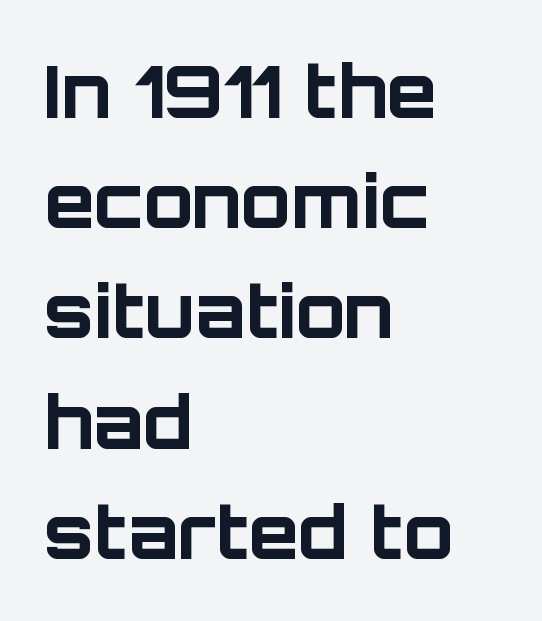
The image shows 73 px bold sans-serif type, upright; set left-aligned, normal line spacing (1.51x), normal letter spacing, not underlined; low stroke contrast and a large x-height.
